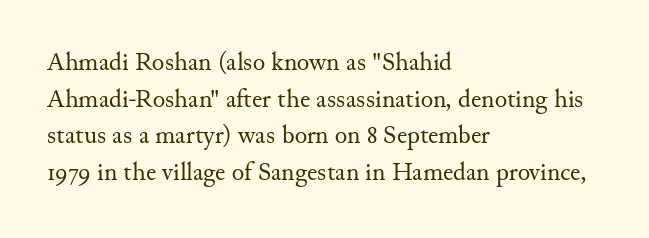
Q: Is the text bold? A: No.
Q: Is the text italic (slanted)? A: No, it is upright.
Q: Is the text underlined? A: No.
Q: How is the paragraph aligned? A: Left-aligned.
Q: Is the spacing between letters normal or unusually wide? A: Normal.
Q: Is the spacing between lines tight, normal or loose? A: Normal.
